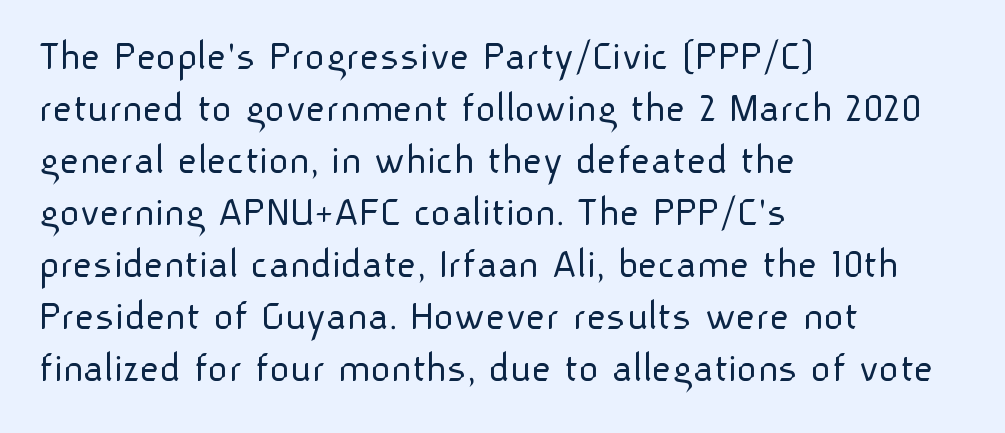
The image shows 43 px light sans-serif type, upright; set left-aligned, line spacing 1.21x, normal letter spacing, not underlined; low stroke contrast and a medium x-height.
